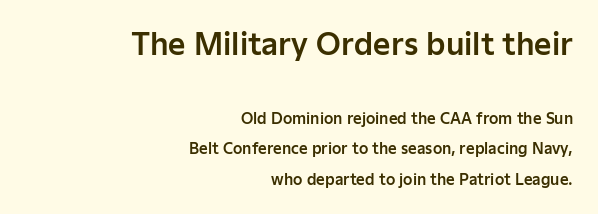
{"serif": "no", "italic": "no", "width": "normal", "stroke_contrast": "low", "x_height": "medium", "monospaced": "no", "underline": "no", "align": "right", "line_spacing": "loose", "line_spacing_ratio": 2.01, "letter_spacing": "normal", "letter_spacing_em": 0.0, "larger_block": "first", "size_ratio": 2.0, "glyph_px": 30}
